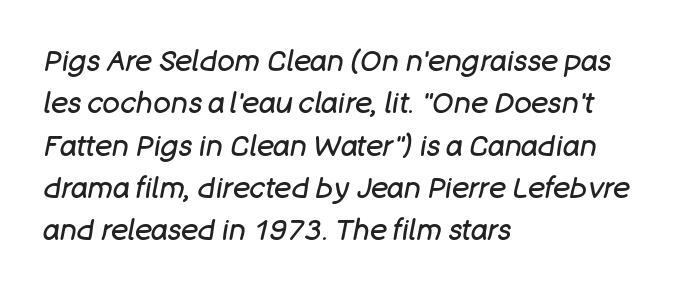
{"italic": "yes", "lean": "right", "slant_degrees": 11, "bold": "no", "weight": "regular", "width": "normal", "stroke_contrast": "low", "x_height": "large", "monospaced": "no", "underline": "no", "align": "left", "line_spacing": "normal", "line_spacing_ratio": 1.46, "letter_spacing": "normal", "letter_spacing_em": 0.0, "glyph_px": 29}
